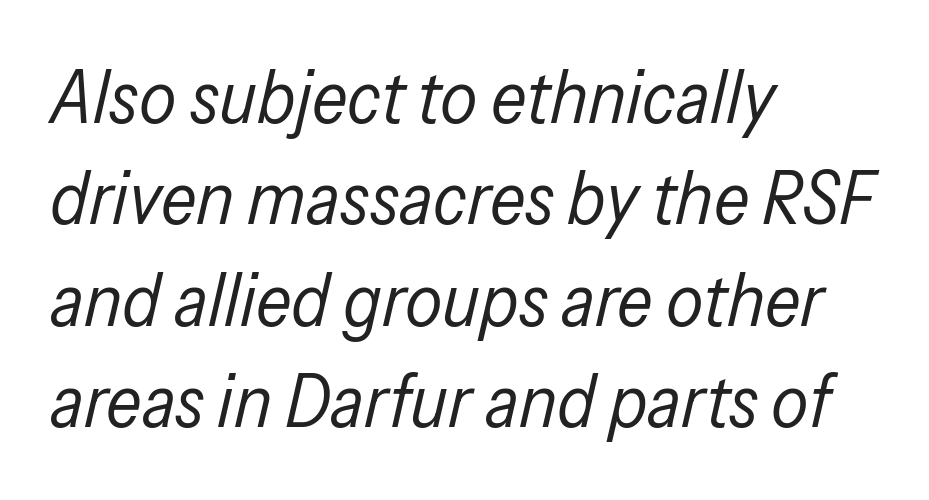
The image shows 74 px regular-weight, condensed type, italic (leaning right); set left-aligned, normal line spacing (1.37x), normal letter spacing, not underlined; low stroke contrast and a medium x-height.
